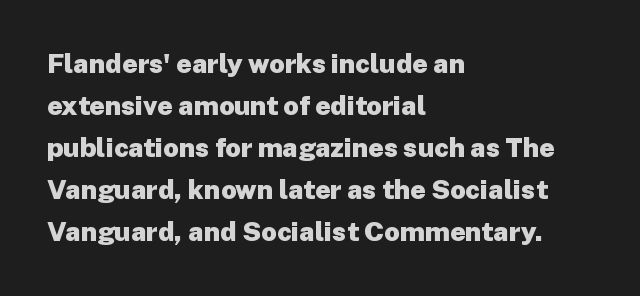
Q: Is the text bold? A: Yes.
Q: Is the text italic (slanted)? A: No, it is upright.
Q: Is the text underlined? A: No.
Q: How is the paragraph aligned? A: Left-aligned.
Q: Is the spacing between letters normal or unusually wide? A: Normal.
Q: Is the spacing between lines tight, normal or loose? A: Normal.
